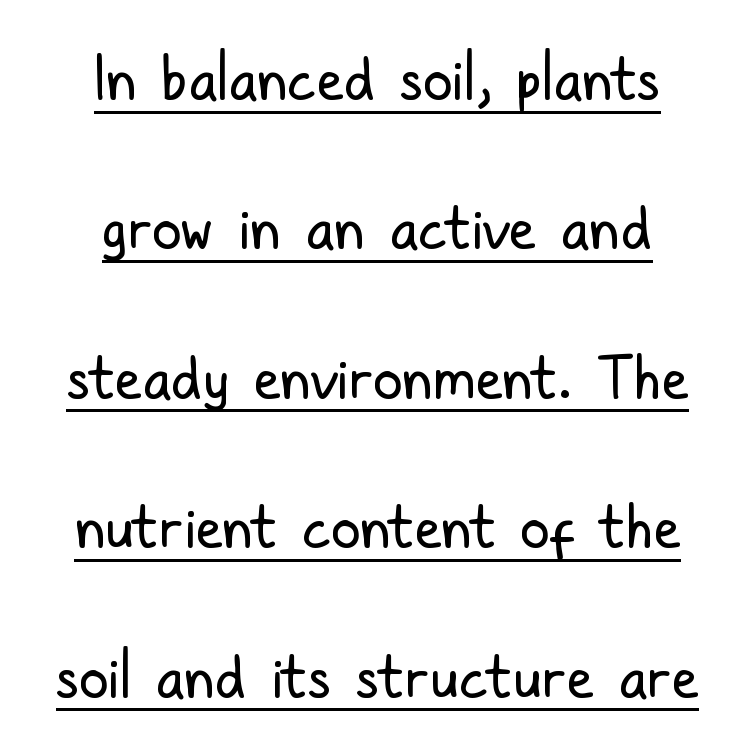
Typeset on center — no edge is straight. Standard letterfit; no display-style spreading of the glyphs. Summary of vertical rhythm: relaxed, with wide interline spacing. Compared with undecorated copy, this sample adds a rule below the words. You could not count columns in this text — the font is proportionally spaced.
